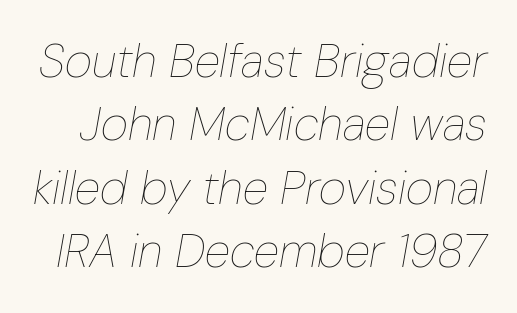
{"italic": "yes", "lean": "right", "slant_degrees": 10, "bold": "no", "weight": "thin", "width": "condensed", "stroke_contrast": "low", "x_height": "medium", "monospaced": "no", "underline": "no", "line_spacing": "normal", "line_spacing_ratio": 1.35, "letter_spacing": "normal", "letter_spacing_em": 0.0, "glyph_px": 47}
